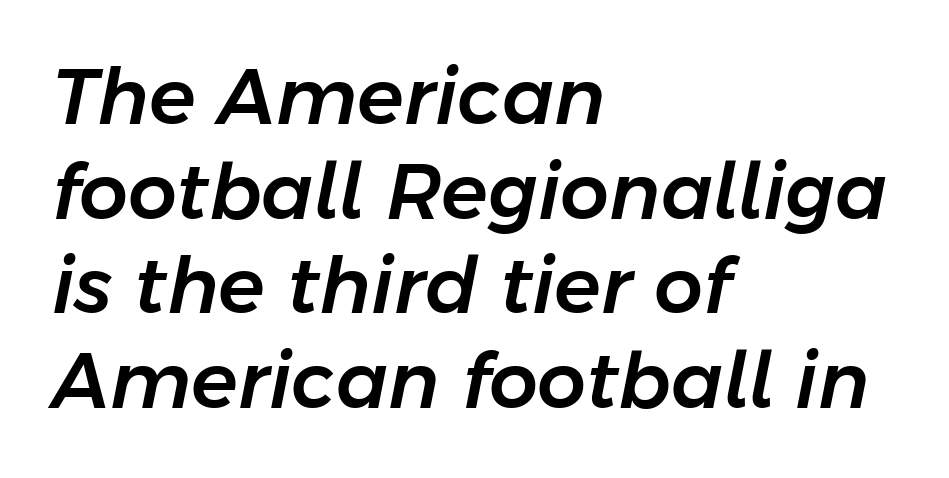
Q: Is the text italic (slanted)? A: Yes, it leans right by about 11 degrees.
Q: Is the text underlined? A: No.
Q: How is the paragraph aligned? A: Left-aligned.
Q: Is the spacing between letters normal or unusually wide? A: Normal.
Q: Width (condensed, normal, or wide)? A: Normal.
Q: Stroke contrast? A: Low.
Q: x-height? A: Medium.
Q: Monospaced? A: No.
